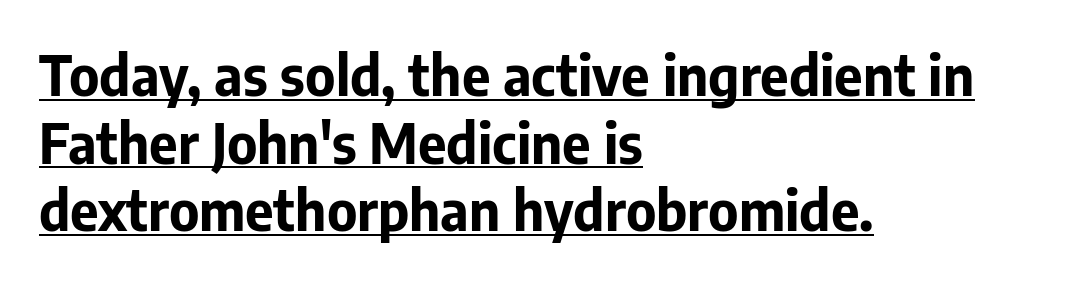
Q: Is the text bold? A: Yes.
Q: Is the text italic (slanted)? A: No, it is upright.
Q: Is the typeface a serif or a sans-serif typeface? A: Sans-serif.
Q: Is the text underlined? A: Yes.
Q: How is the paragraph aligned? A: Left-aligned.
Q: Is the spacing between letters normal or unusually wide? A: Normal.
Q: Width (condensed, normal, or wide)? A: Normal.
Q: Stroke contrast? A: Low.
Q: x-height? A: Medium.
Q: Monospaced? A: No.
